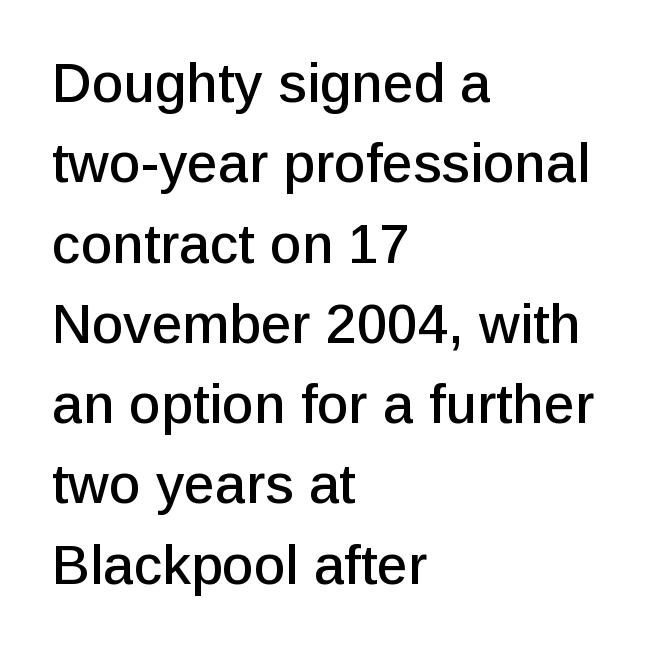
{"serif": "no", "italic": "no", "width": "normal", "stroke_contrast": "low", "x_height": "medium", "monospaced": "no", "underline": "no", "align": "left", "line_spacing": "normal", "line_spacing_ratio": 1.46, "letter_spacing": "normal", "letter_spacing_em": 0.0, "glyph_px": 55}
